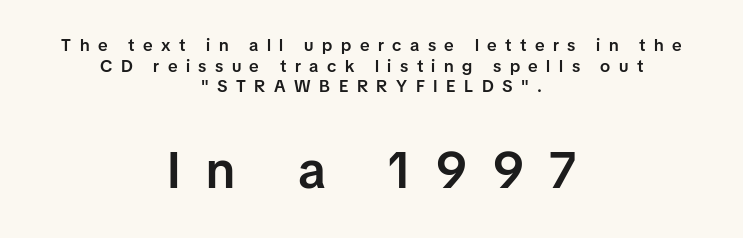
I'd call this a sans setting — the letters go barefoot. Each glyph is drawn with semibold strokes, heavier than normal yet not fully bold. No word sits above an underline. The rendering uses natural spacing where letterforms have individual widths.
